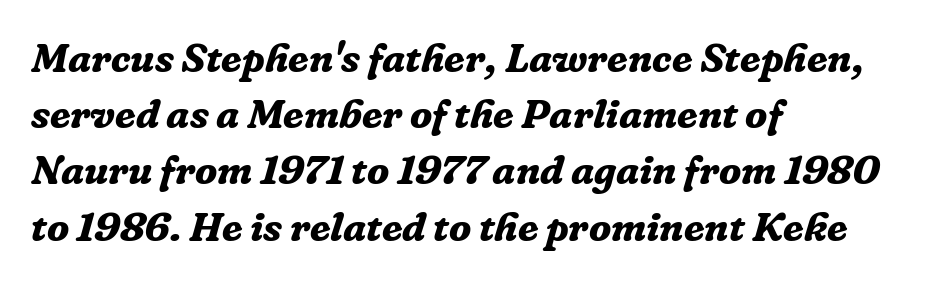
Q: Is the text bold? A: Yes.
Q: Is the text italic (slanted)? A: Yes, it leans right by about 16 degrees.
Q: Is the typeface a serif or a sans-serif typeface? A: Serif.
Q: Is the text underlined? A: No.
Q: How is the paragraph aligned? A: Left-aligned.
Q: Is the spacing between letters normal or unusually wide? A: Normal.
Q: Is the spacing between lines tight, normal or loose? A: Normal.
Q: Width (condensed, normal, or wide)? A: Normal.
Q: Stroke contrast? A: Low.
Q: x-height? A: Medium.
Q: Monospaced? A: No.
